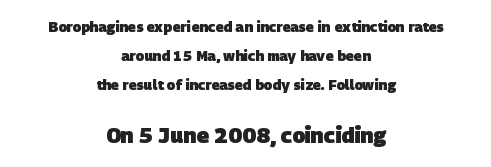
The image shows 21 px bold type; set centered, loose line spacing (2.08x), normal letter spacing, not underlined; the second (bottom) block is 1.5x larger.
